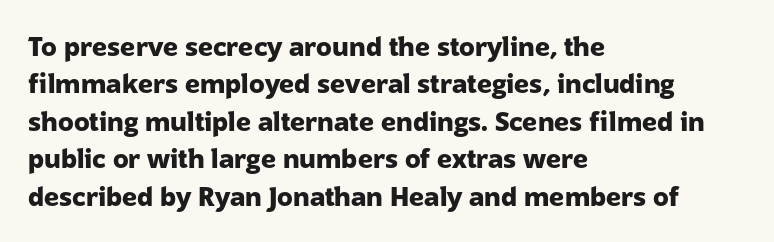
When letters stand straight like this, we call the style roman or upright. A clean baseline with only descenders dipping below it. Horizontally, the lines are justified to the leading edge only. Is there much room between lines? A standard amount, neither cramped nor airy.
